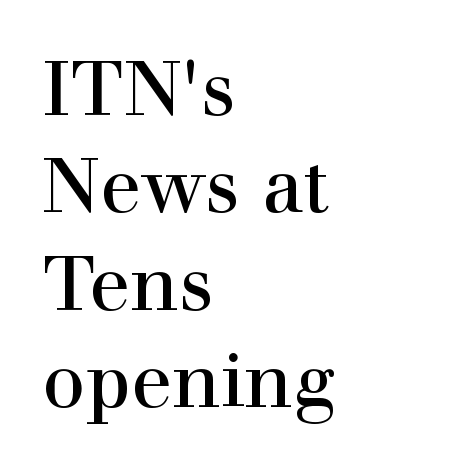
The image shows 76 px regular-weight serif type, upright; set left-aligned, normal line spacing (1.28x), normal letter spacing, not underlined; high stroke contrast and a medium x-height.
